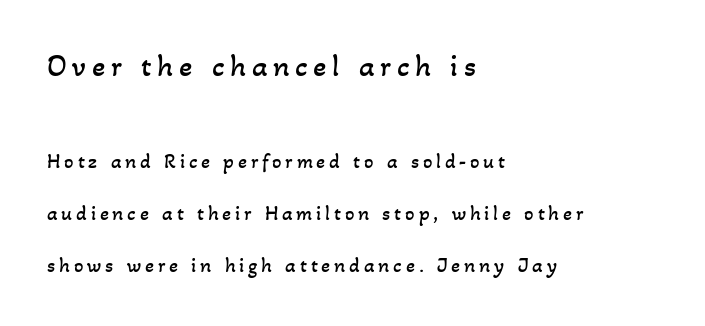
{"bold": "no", "weight": "regular", "width": "normal", "stroke_contrast": "low", "x_height": "small", "monospaced": "no", "underline": "no", "align": "left", "line_spacing": "loose", "line_spacing_ratio": 2.47, "larger_block": "first", "size_ratio": 1.48, "glyph_px": 31}
